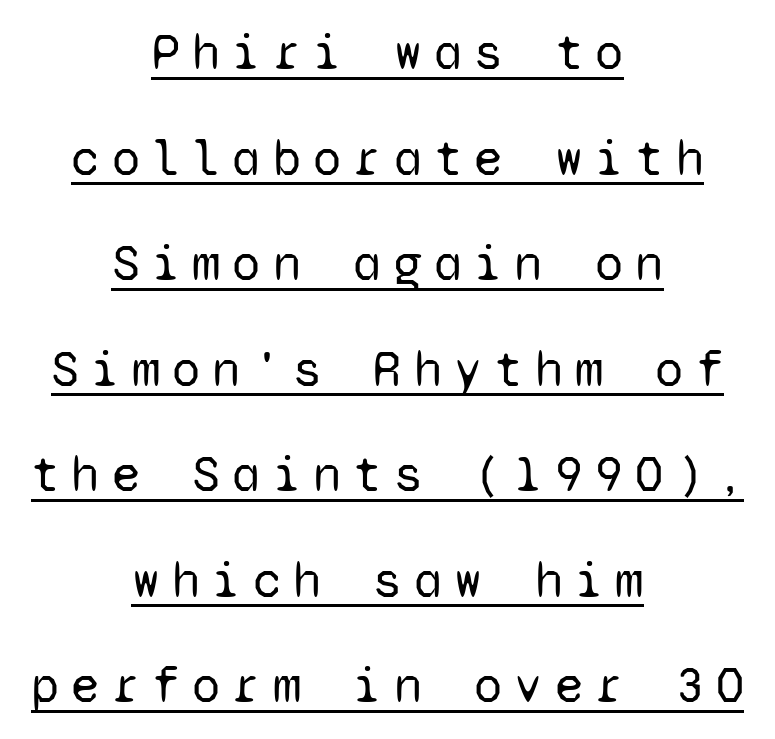
The image shows 51 px regular-weight sans-serif type, upright, monospaced; set centered, loose line spacing (2.07x), unusually wide letter spacing (+0.24 em), underlined; low stroke contrast and a medium x-height.
